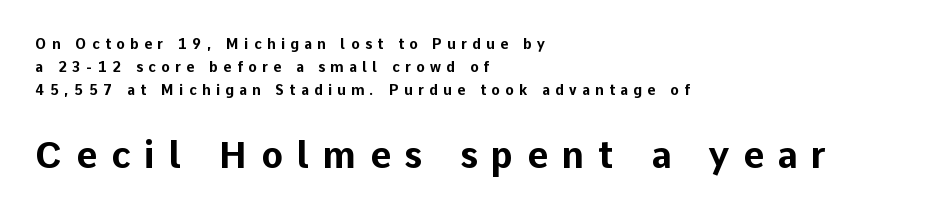
Q: Is the text bold? A: Yes.
Q: Is the text italic (slanted)? A: No, it is upright.
Q: Is the typeface a serif or a sans-serif typeface? A: Sans-serif.
Q: Is the text underlined? A: No.
Q: How is the paragraph aligned? A: Left-aligned.
Q: Is the spacing between letters normal or unusually wide? A: Unusually wide.
Q: Is the spacing between lines tight, normal or loose? A: Normal.
Q: Which block of text is set in a larger size, the first (top) or the second (bottom)? A: The second (bottom) one.
Q: Width (condensed, normal, or wide)? A: Normal.
Q: Stroke contrast? A: Low.
Q: x-height? A: Medium.
Q: Monospaced? A: No.
